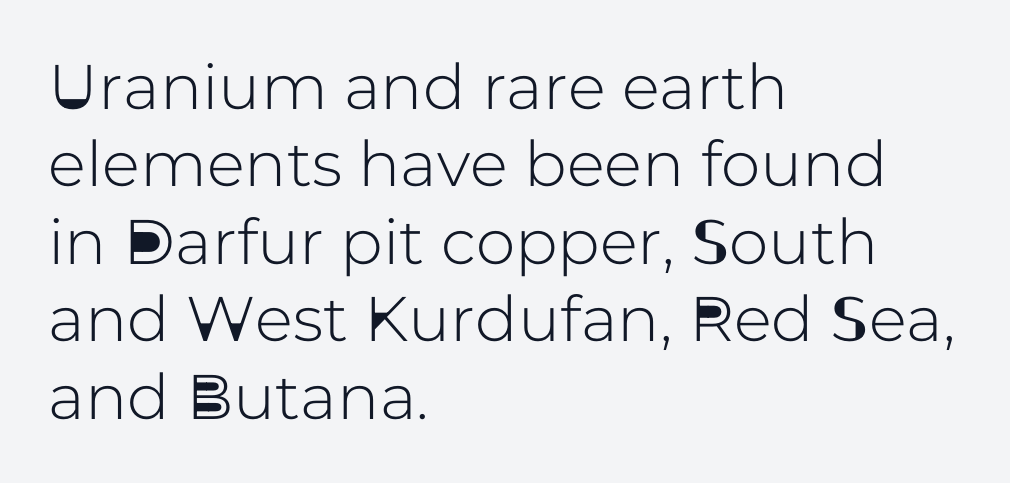
Q: Is the text italic (slanted)? A: No, it is upright.
Q: Is the typeface a serif or a sans-serif typeface? A: Sans-serif.
Q: Is the text underlined? A: No.
Q: How is the paragraph aligned? A: Left-aligned.
Q: Is the spacing between letters normal or unusually wide? A: Normal.
Q: Width (condensed, normal, or wide)? A: Normal.
Q: Stroke contrast? A: Low.
Q: x-height? A: Medium.
Q: Monospaced? A: No.
